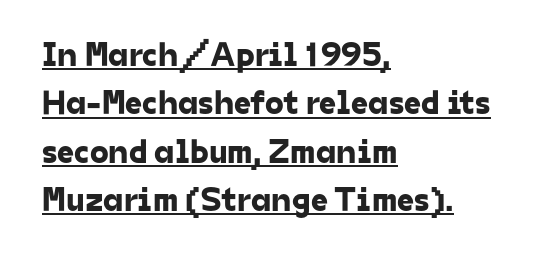
{"serif": "no", "width": "normal", "stroke_contrast": "low", "x_height": "medium", "monospaced": "no", "underline": "yes", "align": "left", "line_spacing": "normal", "line_spacing_ratio": 1.42, "letter_spacing": "normal", "letter_spacing_em": 0.0, "glyph_px": 34}
